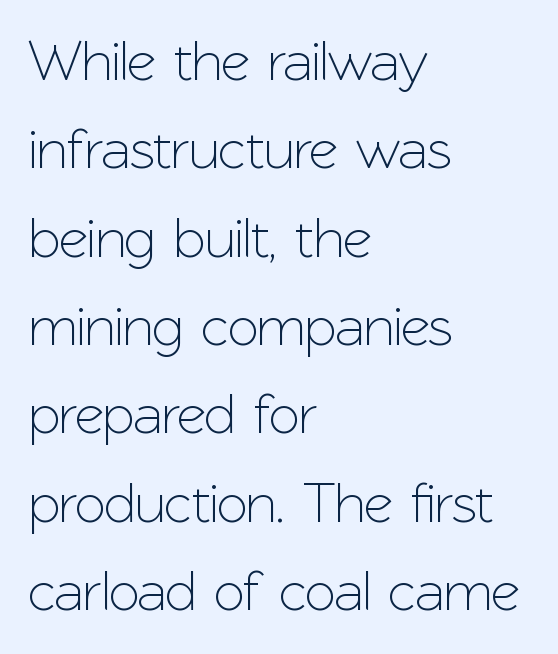
The image shows 57 px sans-serif type, upright; set left-aligned, normal line spacing (1.55x), normal letter spacing, not underlined; low stroke contrast and a medium x-height.
